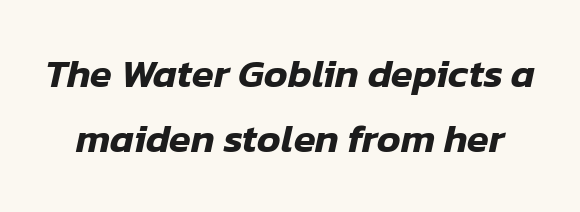
Q: Is the text italic (slanted)? A: Yes, it leans right by about 12 degrees.
Q: Is the text underlined? A: No.
Q: Is the spacing between letters normal or unusually wide? A: Normal.
Q: Is the spacing between lines tight, normal or loose? A: Normal.
Q: Width (condensed, normal, or wide)? A: Normal.
Q: Stroke contrast? A: Low.
Q: x-height? A: Medium.
Q: Monospaced? A: No.
